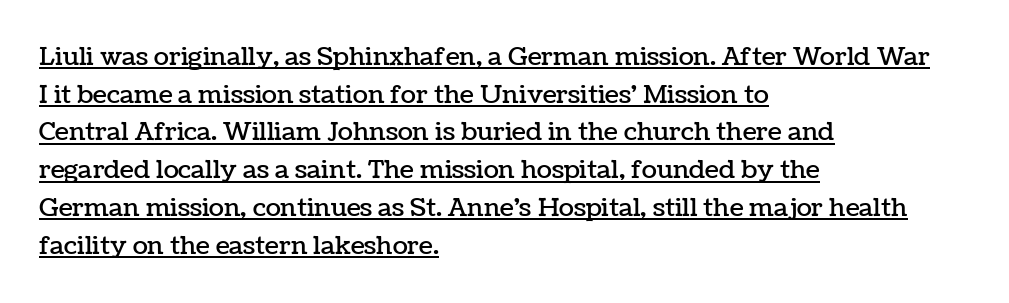
Interline gaps are of average width in this sample. The letterforms sit shoulder to shoulder at normal distance. Does a line run under the words? Yes, clearly. No italicization has been applied; the sample stays upright. Does the copy run flush right? No — it runs flush left.
